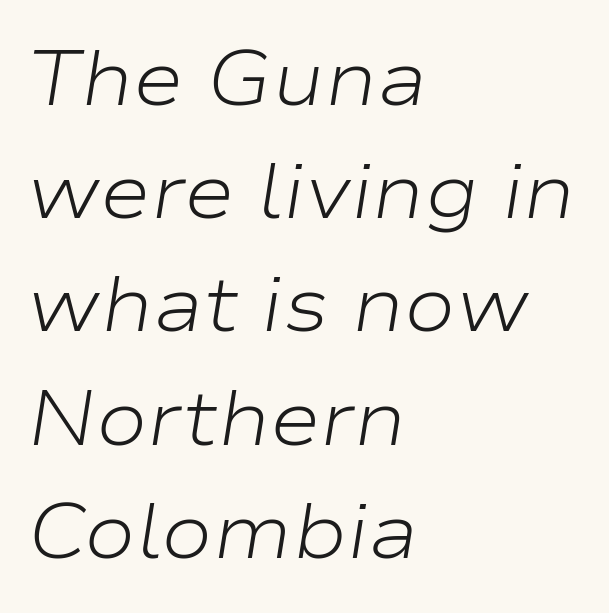
Q: Is the text bold? A: No.
Q: Is the text italic (slanted)? A: Yes, it leans right by about 9 degrees.
Q: Is the text underlined? A: No.
Q: How is the paragraph aligned? A: Left-aligned.
Q: Is the spacing between letters normal or unusually wide? A: Normal.
Q: Is the spacing between lines tight, normal or loose? A: Normal.
Q: Width (condensed, normal, or wide)? A: Wide.
Q: Stroke contrast? A: Low.
Q: x-height? A: Medium.
Q: Monospaced? A: No.
